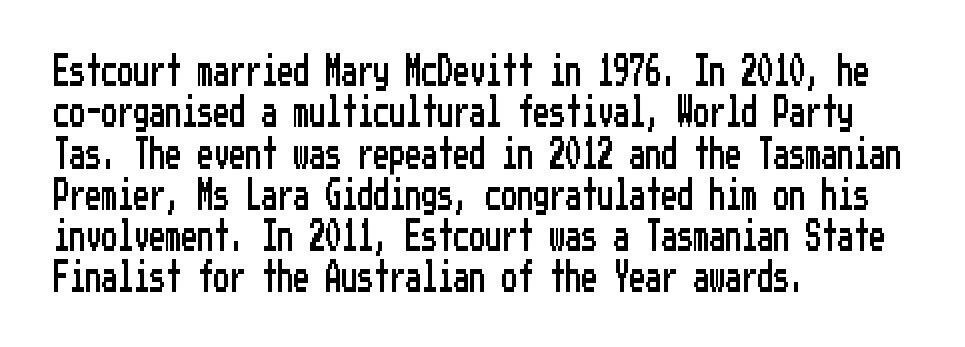
Q: Is the text italic (slanted)? A: No, it is upright.
Q: Is the typeface a serif or a sans-serif typeface? A: Sans-serif.
Q: Is the text underlined? A: No.
Q: How is the paragraph aligned? A: Left-aligned.
Q: Is the spacing between letters normal or unusually wide? A: Normal.
Q: Is the spacing between lines tight, normal or loose? A: Normal.
Q: Width (condensed, normal, or wide)? A: Condensed.
Q: Stroke contrast? A: Low.
Q: x-height? A: Medium.
